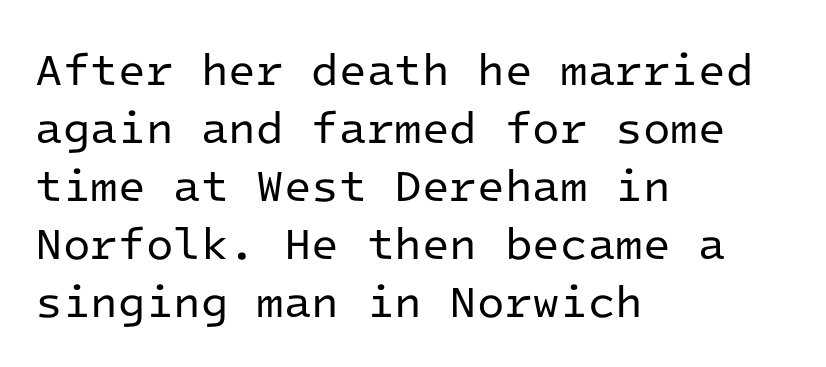
The image shows 45 px regular-weight sans-serif type, upright, monospaced; set left-aligned, normal line spacing (1.29x), normal letter spacing, not underlined; low stroke contrast and a medium x-height.
